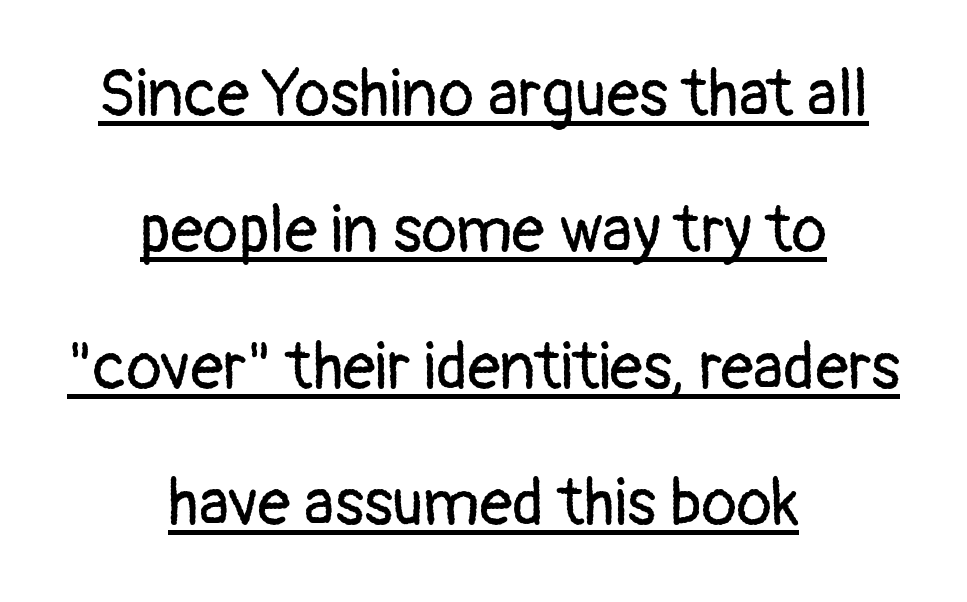
Q: Is the text bold? A: No.
Q: Is the text italic (slanted)? A: No, it is upright.
Q: Is the typeface a serif or a sans-serif typeface? A: Sans-serif.
Q: Is the text underlined? A: Yes.
Q: How is the paragraph aligned? A: Centered.
Q: Is the spacing between letters normal or unusually wide? A: Normal.
Q: Is the spacing between lines tight, normal or loose? A: Loose.
Q: Width (condensed, normal, or wide)? A: Normal.
Q: Stroke contrast? A: Low.
Q: x-height? A: Medium.
Q: Monospaced? A: No.
